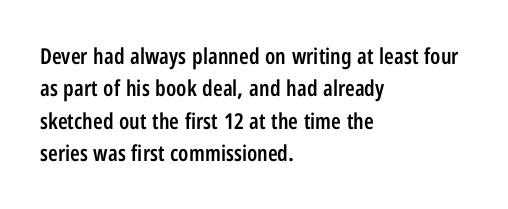
Q: Is the text bold? A: Semi-bold.
Q: Is the text italic (slanted)? A: No, it is upright.
Q: Is the text underlined? A: No.
Q: How is the paragraph aligned? A: Left-aligned.
Q: Is the spacing between letters normal or unusually wide? A: Normal.
Q: Is the spacing between lines tight, normal or loose? A: Normal.
